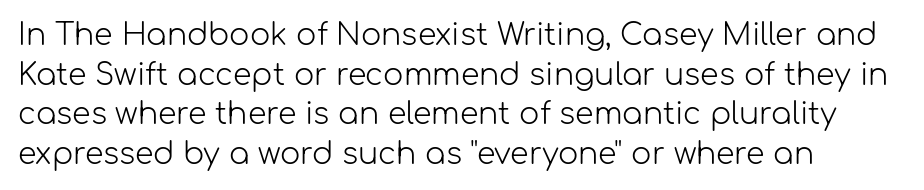
The rendering anchors every line to the left-hand side. The rendering uses natural spacing where letterforms have individual widths. These lines sit exactly where default settings would place them. Type without underlining. Look at the bottom of the vertical strokes: they stop flat, with no serifs. Short note: letters normally spaced.
